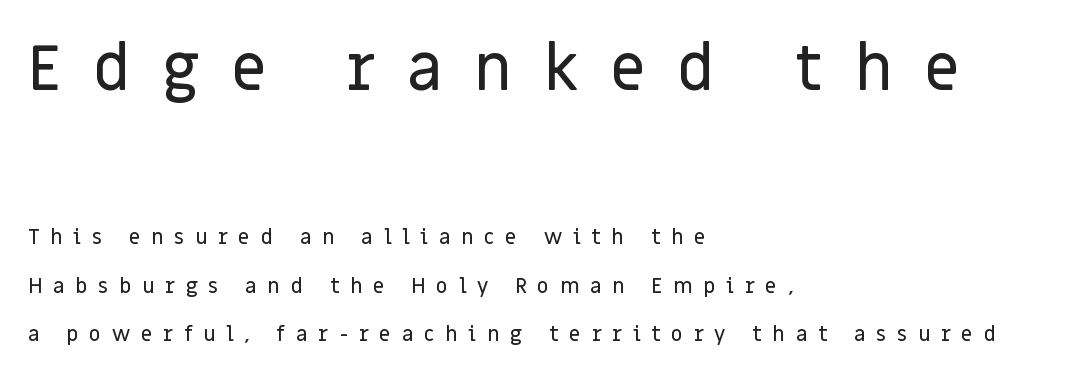
Q: Is the text italic (slanted)? A: No, it is upright.
Q: Is the typeface a serif or a sans-serif typeface? A: Sans-serif.
Q: Is the text underlined? A: No.
Q: How is the paragraph aligned? A: Left-aligned.
Q: Is the spacing between letters normal or unusually wide? A: Unusually wide.
Q: Is the spacing between lines tight, normal or loose? A: Loose.
Q: Which block of text is set in a larger size, the first (top) or the second (bottom)? A: The first (top) one.
Q: Width (condensed, normal, or wide)? A: Normal.
Q: Stroke contrast? A: Low.
Q: x-height? A: Large.
Q: Monospaced? A: No.
